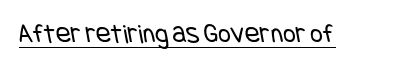
Honestly, the underline is the first thing you notice here. Caption: standard tracking, unaltered. This reads as an unemphasized weight, regular at the heaviest. I'd call this a sans setting — the letters go barefoot.
